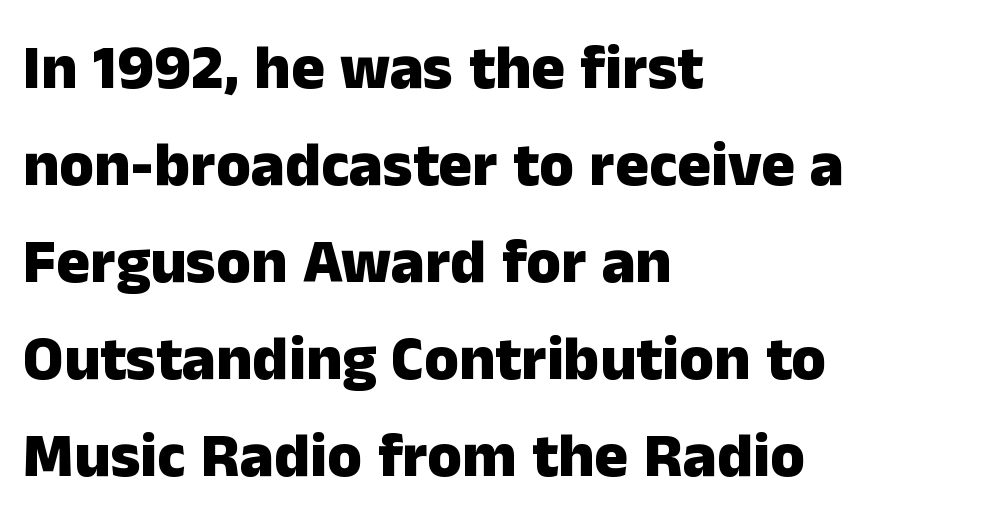
{"serif": "no", "italic": "no", "bold": "yes", "weight": "heavy", "width": "normal", "stroke_contrast": "low", "x_height": "medium", "monospaced": "no", "underline": "no", "align": "left", "line_spacing": "normal", "line_spacing_ratio": 1.54, "letter_spacing": "normal", "letter_spacing_em": 0.0, "glyph_px": 63}
